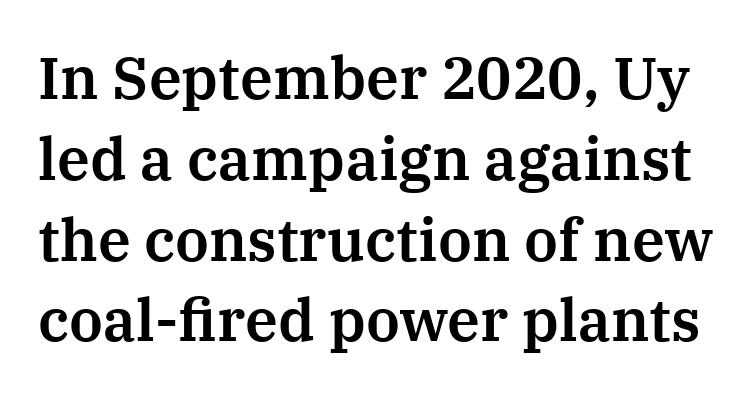
{"serif": "yes", "italic": "no", "width": "normal", "stroke_contrast": "medium", "x_height": "medium", "monospaced": "no", "underline": "no", "line_spacing": "normal", "line_spacing_ratio": 1.37, "letter_spacing": "normal", "letter_spacing_em": 0.0, "glyph_px": 59}
